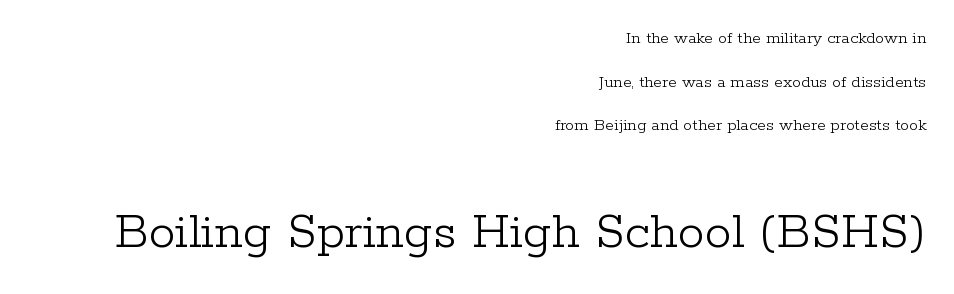
{"serif": "yes", "italic": "no", "bold": "no", "weight": "light", "width": "normal", "stroke_contrast": "low", "x_height": "medium", "monospaced": "no", "underline": "no", "align": "right", "line_spacing": "loose", "line_spacing_ratio": 2.43, "letter_spacing": "normal", "letter_spacing_em": 0.0, "larger_block": "second", "size_ratio": 3.0, "glyph_px": 54}
